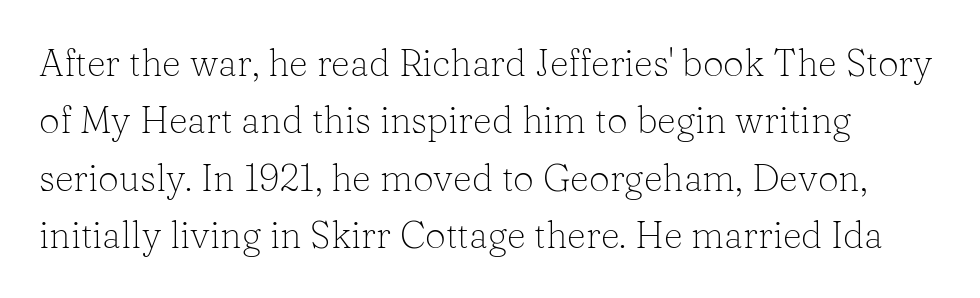
Q: Is the text bold? A: No.
Q: Is the text italic (slanted)? A: No, it is upright.
Q: Is the typeface a serif or a sans-serif typeface? A: Serif.
Q: Is the text underlined? A: No.
Q: Is the spacing between letters normal or unusually wide? A: Normal.
Q: Is the spacing between lines tight, normal or loose? A: Normal.
Q: Width (condensed, normal, or wide)? A: Normal.
Q: Stroke contrast? A: Low.
Q: x-height? A: Medium.
Q: Monospaced? A: No.
